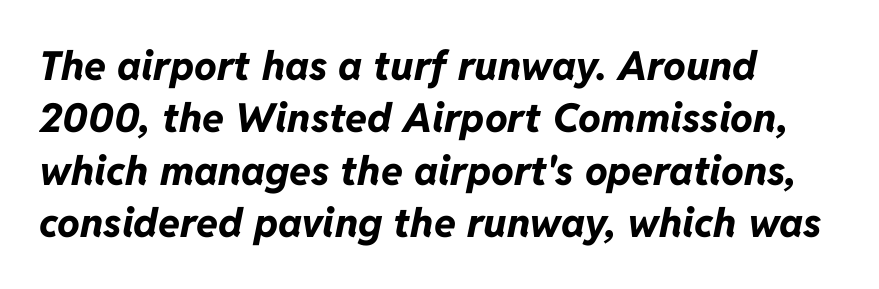
The image shows 40 px bold type, italic (leaning right); set left-aligned, normal line spacing (1.31x), normal letter spacing, not underlined; low stroke contrast and a medium x-height.
